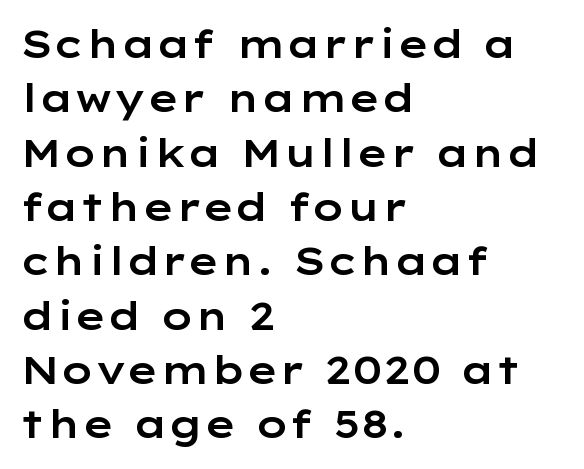
{"serif": "no", "italic": "no", "width": "wide", "stroke_contrast": "low", "x_height": "medium", "monospaced": "no", "underline": "no", "align": "left", "line_spacing": "normal", "line_spacing_ratio": 1.43, "letter_spacing": "normal", "letter_spacing_em": 0.0, "glyph_px": 38}
